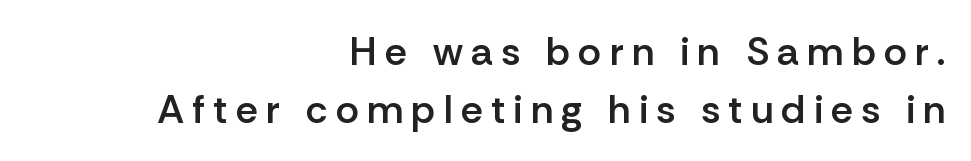
The image shows 40 px semibold sans-serif type, upright; set right-aligned, normal line spacing (1.45x), unusually wide letter spacing (+0.2 em), not underlined; low stroke contrast and a medium x-height.
